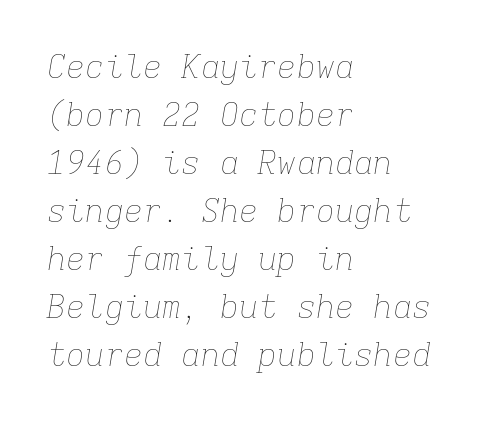
{"italic": "yes", "lean": "right", "slant_degrees": 9, "bold": "no", "weight": "thin", "width": "normal", "stroke_contrast": "low", "x_height": "medium", "monospaced": "yes", "underline": "no", "align": "left", "line_spacing": "normal", "line_spacing_ratio": 1.5, "letter_spacing": "normal", "letter_spacing_em": 0.0, "glyph_px": 32}
